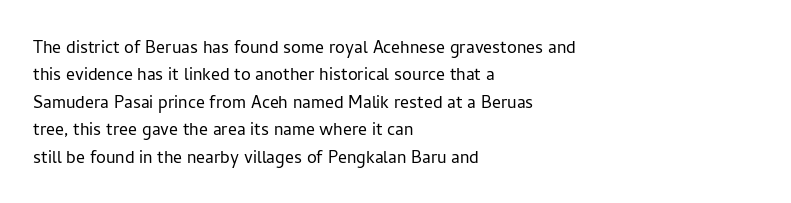
Q: Is the text bold? A: No.
Q: Is the text italic (slanted)? A: No, it is upright.
Q: Is the text underlined? A: No.
Q: How is the paragraph aligned? A: Left-aligned.
Q: Is the spacing between letters normal or unusually wide? A: Normal.
Q: Is the spacing between lines tight, normal or loose? A: Normal.
